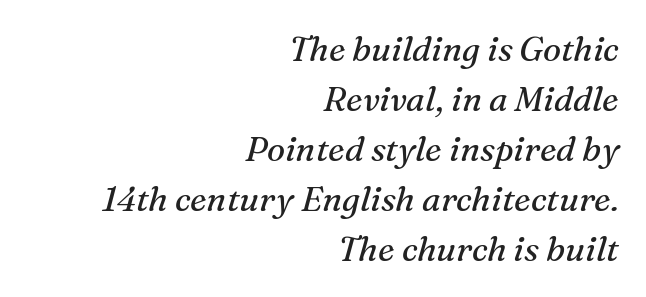
A serif font was chosen for this passage. Slanted lettering throughout. This sample has the flowing, uneven cadence of proportional lettering. Compared with a flush-left layout, this one pins lines to the opposite, right side. The type is set solid horizontally, with unmodified tracking. A normal amount of white space separates one row of letters from the next.
